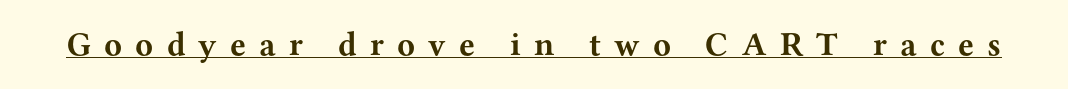
The image shows 33 px bold, wide serif type, upright; set unusually wide letter spacing (+0.4 em), underlined; medium stroke contrast and a medium x-height.
